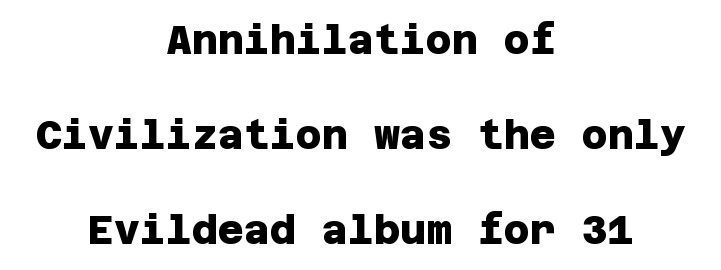
{"serif": "no", "bold": "yes", "weight": "heavy", "width": "normal", "stroke_contrast": "low", "x_height": "large", "underline": "no", "align": "center", "line_spacing": "loose", "line_spacing_ratio": 2.37, "letter_spacing": "normal", "letter_spacing_em": 0.0, "glyph_px": 40}
